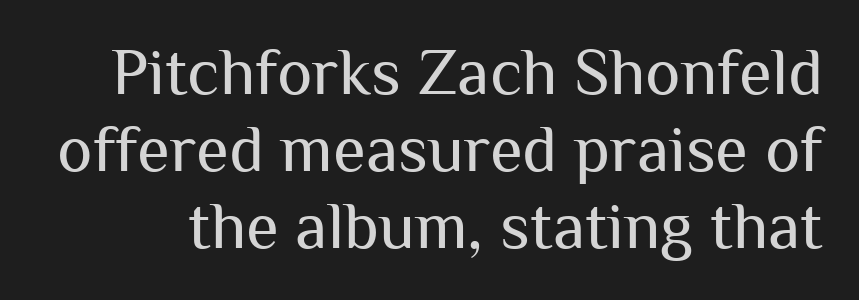
Q: Is the text bold? A: No.
Q: Is the text italic (slanted)? A: No, it is upright.
Q: Is the typeface a serif or a sans-serif typeface? A: Sans-serif.
Q: Is the text underlined? A: No.
Q: Is the spacing between letters normal or unusually wide? A: Normal.
Q: Is the spacing between lines tight, normal or loose? A: Tight.
Q: Width (condensed, normal, or wide)? A: Normal.
Q: Stroke contrast? A: Medium.
Q: x-height? A: Medium.
Q: Monospaced? A: No.
